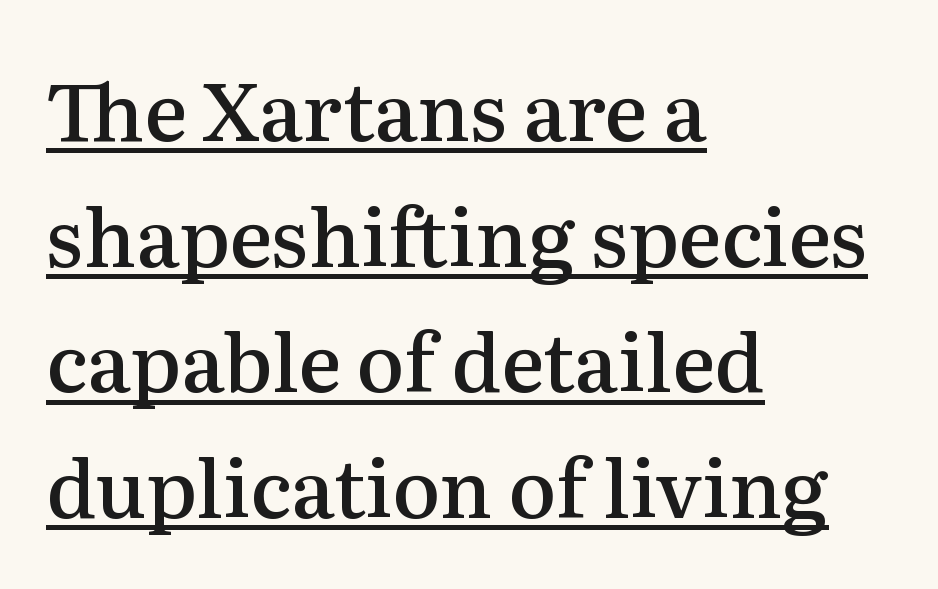
Q: Is the text bold? A: Semi-bold.
Q: Is the text italic (slanted)? A: No, it is upright.
Q: Is the typeface a serif or a sans-serif typeface? A: Serif.
Q: Is the text underlined? A: Yes.
Q: How is the paragraph aligned? A: Left-aligned.
Q: Is the spacing between letters normal or unusually wide? A: Normal.
Q: Is the spacing between lines tight, normal or loose? A: Normal.
Q: Width (condensed, normal, or wide)? A: Normal.
Q: Stroke contrast? A: Medium.
Q: x-height? A: Medium.
Q: Monospaced? A: No.
